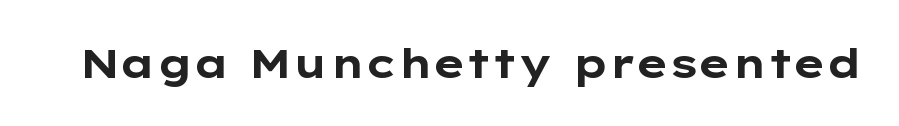
On the weight axis this lands at bold, roughly 700. What stands out about the letter spacing? Nothing — it is the standard amount. Regarding serifs, this sample does without them. The space directly below the letters is spotless. These lines were composed using upright roman letters. You could not count columns in this text — the font is proportionally spaced.
